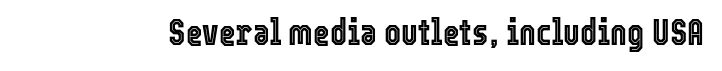
The image shows 36 px condensed type, upright; set normal letter spacing, not underlined; a medium x-height.
